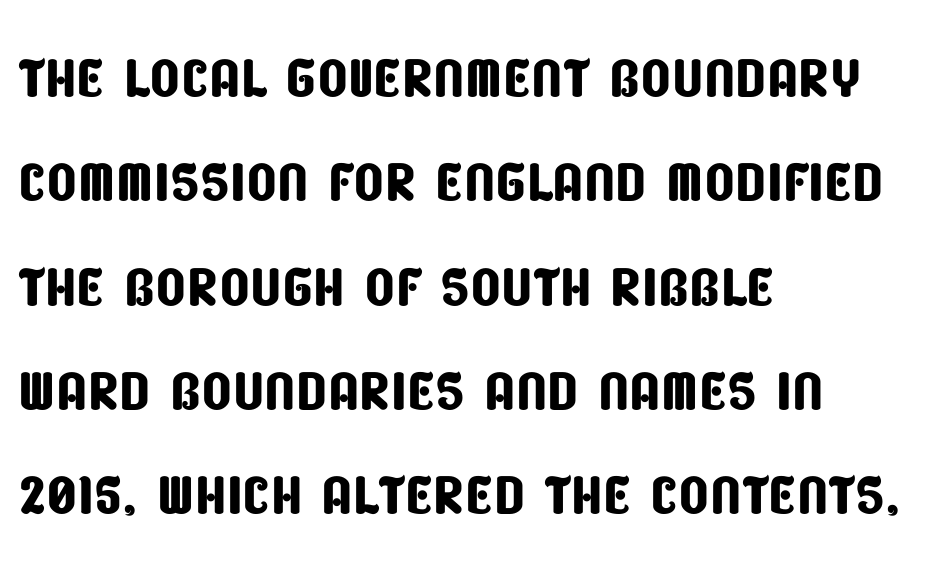
{"serif": "no", "width": "condensed", "stroke_contrast": "low", "x_height": "large", "monospaced": "no", "underline": "no", "align": "left", "line_spacing": "normal", "line_spacing_ratio": 1.32, "letter_spacing": "normal", "letter_spacing_em": 0.0, "glyph_px": 79}
